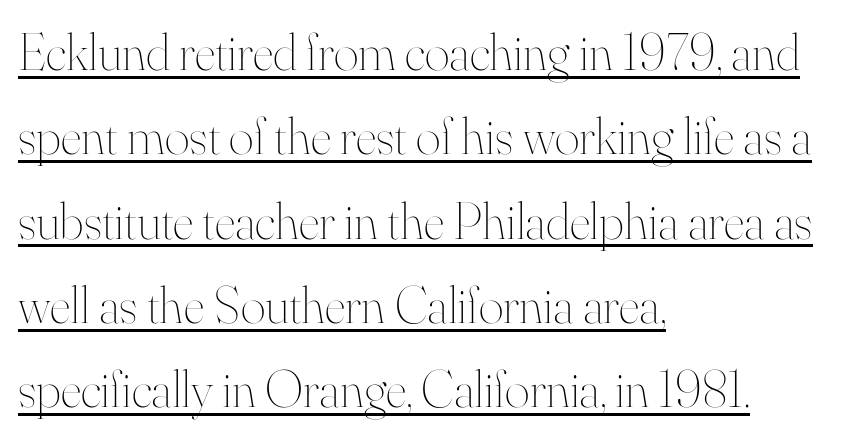
The block of text has a typical density, with ordinary space between rows. A typesetter would mark this as roman, not italic. Compared with undecorated copy, this sample adds a rule below the words. No heavy texture on the line: the type isn't bold. The setting favours the left margin, as ordinary paragraphs usually do. Is this a fixed-width face? No — the glyphs have proportional, varying widths.
